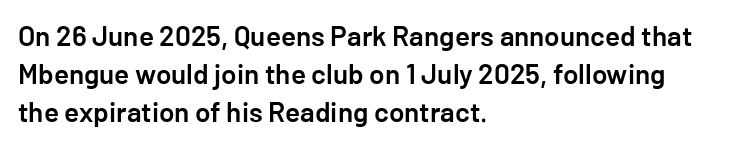
Q: Is the text bold? A: Semi-bold.
Q: Is the text italic (slanted)? A: No, it is upright.
Q: Is the typeface a serif or a sans-serif typeface? A: Sans-serif.
Q: Is the text underlined? A: No.
Q: How is the paragraph aligned? A: Left-aligned.
Q: Is the spacing between letters normal or unusually wide? A: Normal.
Q: Is the spacing between lines tight, normal or loose? A: Normal.
Q: Width (condensed, normal, or wide)? A: Normal.
Q: Stroke contrast? A: Low.
Q: x-height? A: Medium.
